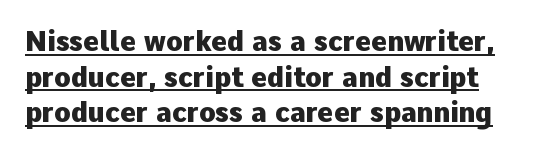
{"italic": "no", "bold": "yes", "underline": "yes", "line_spacing": "normal", "line_spacing_ratio": 1.32, "letter_spacing": "normal", "letter_spacing_em": 0.0, "glyph_px": 27}
